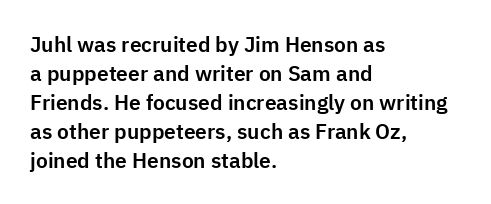
Q: Is the text italic (slanted)? A: No, it is upright.
Q: Is the text underlined? A: No.
Q: How is the paragraph aligned? A: Left-aligned.
Q: Is the spacing between letters normal or unusually wide? A: Normal.
Q: Is the spacing between lines tight, normal or loose? A: Normal.
